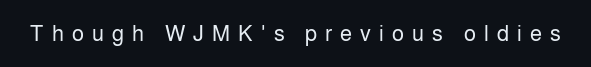
Only glyphs here, with clear space below each row. No extra ink here — the face is not bold. Letter spacing: wide. The typography opts for an upright posture over an oblique one.
